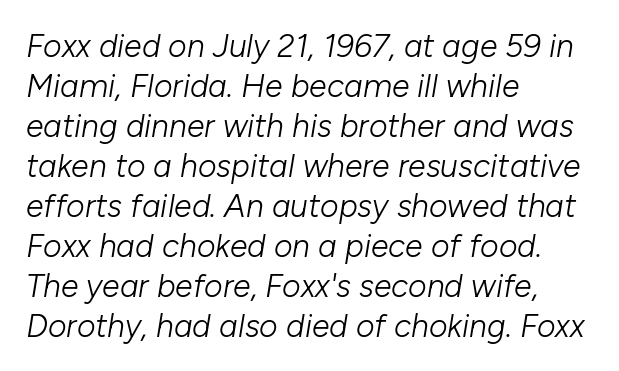
{"italic": "yes", "lean": "right", "slant_degrees": 10, "bold": "no", "weight": "light", "width": "normal", "stroke_contrast": "low", "x_height": "medium", "monospaced": "no", "underline": "no", "align": "left", "line_spacing": "normal", "line_spacing_ratio": 1.25, "letter_spacing": "normal", "letter_spacing_em": 0.0, "glyph_px": 32}
